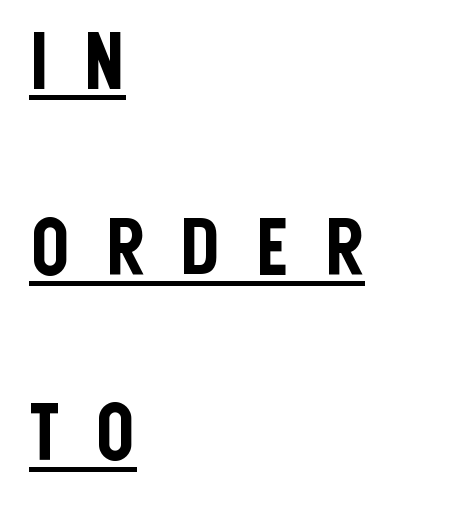
A typesetter would label this face a sans. The rag falls on the right side of this text block. The space between consecutive lines is lavish. Character widths vary here, with narrow letters taking less room than wide ones.
